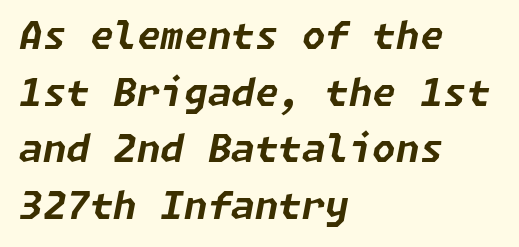
{"italic": "yes", "lean": "right", "slant_degrees": 11, "bold": "yes", "weight": "bold", "width": "normal", "stroke_contrast": "low", "x_height": "medium", "underline": "no", "align": "left", "line_spacing": "normal", "line_spacing_ratio": 1.49, "letter_spacing": "normal", "letter_spacing_em": 0.0, "glyph_px": 38}
